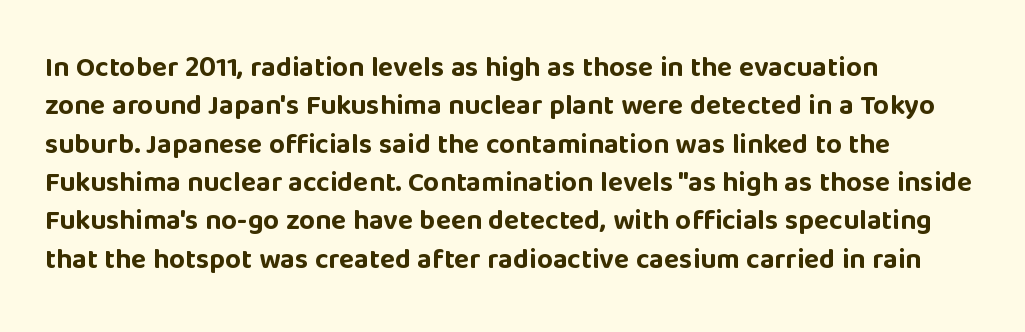
Characters remain perfectly vertical along every line. The passage shown is typed in a proportional face where columns would drift. Regarding serifs, this sample does without them. Summary of weight: heavy, a full bold. Default kerning and tracking; the words read as compact shapes. Vertically, the passage feels balanced, rows spaced as you'd expect.
